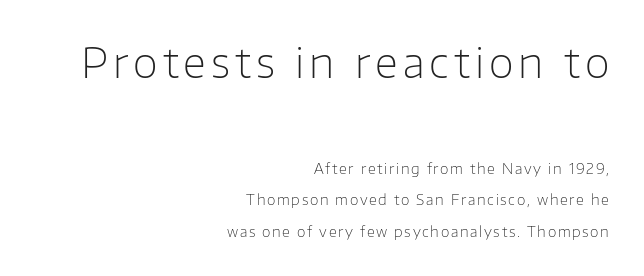
The text block is weighted toward the right margin, trailing off unevenly leftward. Visually, the top section dominates because its glyphs are scaled up. Rule under the text: the space is simply empty. Ascenders rise straight up at ninety degrees. A typesetter would label this face a sans.
